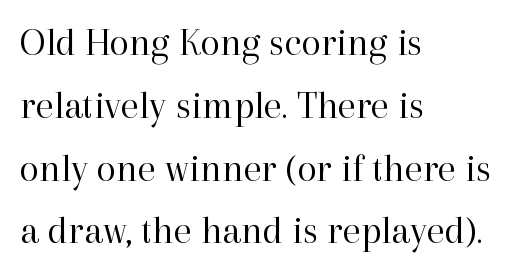
Type style note: has serifs. Rows of type keep a routine distance in the vertical direction. Underline: absent. Summary of weight: not heavy and not bold. Here the designer chose a conventional face with non-uniform glyph widths. The text block is weighted toward the left margin, trailing off unevenly rightward.
